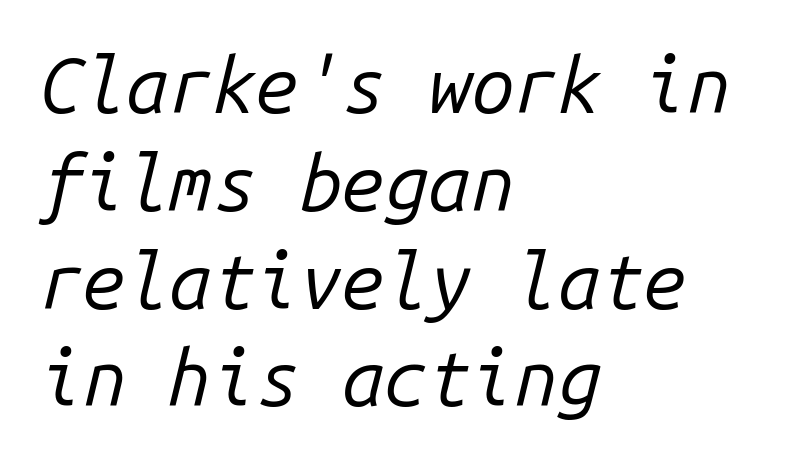
Glance below the letters and you will spot only blank space. The letters look calm and open, with moderate or lighter stems. Tall strokes in this sample are angled rather than plumb. These lines keep a tight, regular rhythm from letter to letter. Horizontally, the lines are justified to the leading edge only.
